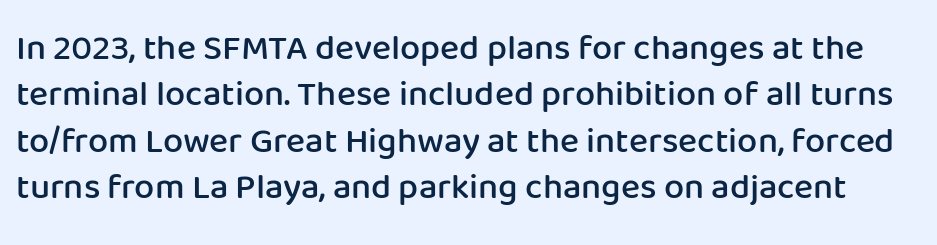
The image shows 36 px semibold sans-serif type, upright; set normal line spacing (1.29x), normal letter spacing, not underlined; low stroke contrast and a medium x-height.
